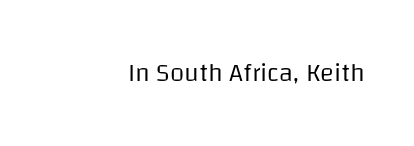
A roman cut, with each character standing at attention. Decoration check: the copy has no underline. The gaps between neighbouring characters are ordinary and unremarkable. Bold? No — there's no thickening of the strokes.
